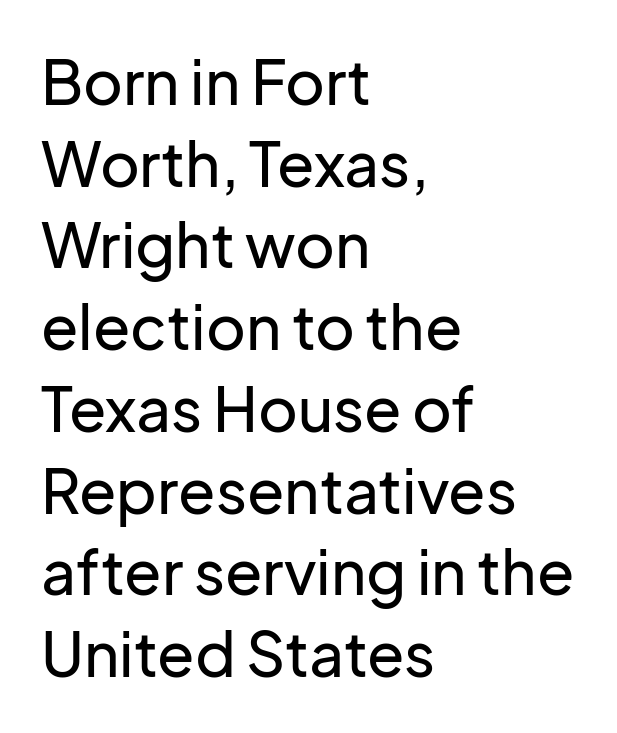
A typesetter would call this proportional, since set widths differ per character. Successive baselines arrive at the customary interval. This sample uses a sans-serif face. Do the letters lean? They stand straight. Which margin do the lines hug? The left one — the right edge is uneven.
